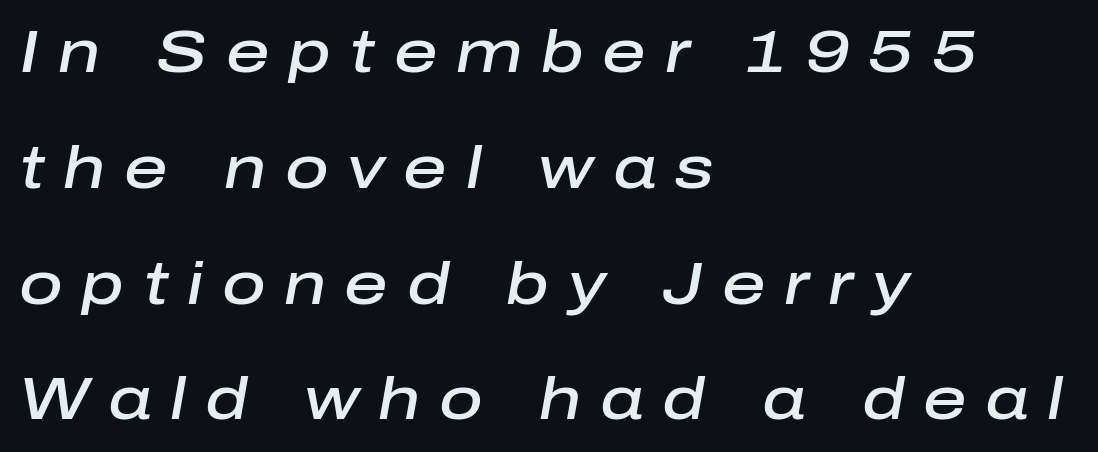
Q: Is the text bold? A: Semi-bold.
Q: Is the text italic (slanted)? A: Yes, it leans right by about 10 degrees.
Q: Is the text underlined? A: No.
Q: How is the paragraph aligned? A: Left-aligned.
Q: Is the spacing between letters normal or unusually wide? A: Unusually wide.
Q: Is the spacing between lines tight, normal or loose? A: Loose.
Q: Width (condensed, normal, or wide)? A: Normal.
Q: Stroke contrast? A: Low.
Q: x-height? A: Medium.
Q: Monospaced? A: No.
